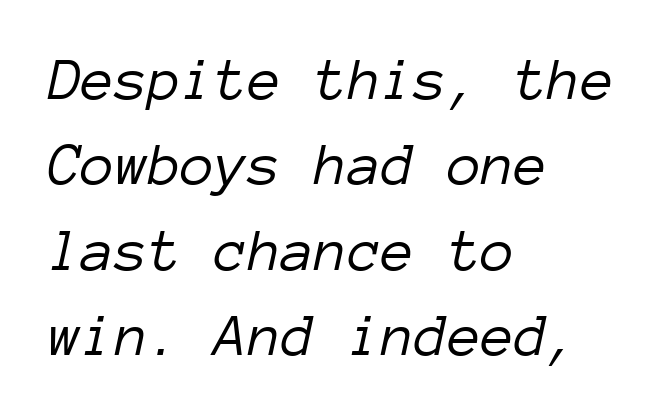
{"italic": "yes", "lean": "right", "slant_degrees": 12, "bold": "no", "weight": "light", "width": "normal", "stroke_contrast": "low", "x_height": "medium", "monospaced": "yes", "underline": "no", "align": "left", "line_spacing": "normal", "line_spacing_ratio": 1.4, "letter_spacing": "normal", "letter_spacing_em": 0.0, "glyph_px": 61}
